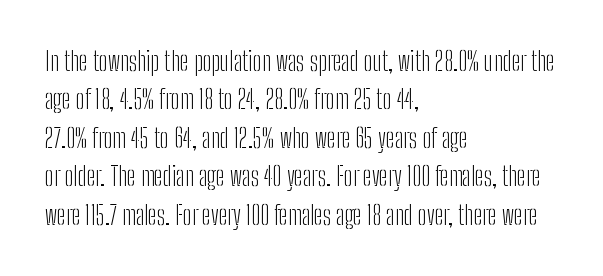
{"italic": "no", "bold": "no", "underline": "no", "align": "left", "line_spacing": "normal", "line_spacing_ratio": 1.48, "letter_spacing": "normal", "letter_spacing_em": 0.0, "glyph_px": 26}
